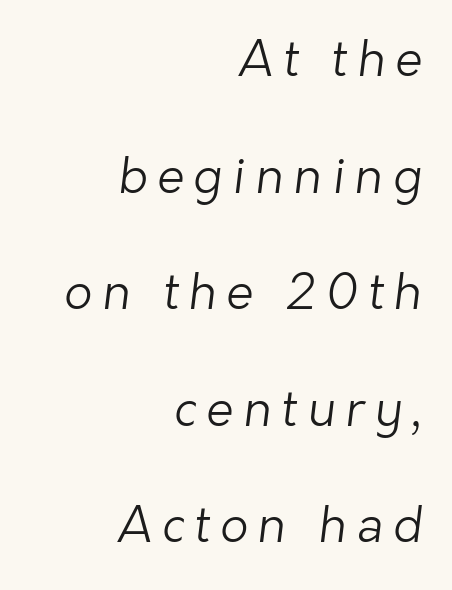
Q: Is the text bold? A: No.
Q: Is the typeface a serif or a sans-serif typeface? A: Sans-serif.
Q: Is the text underlined? A: No.
Q: How is the paragraph aligned? A: Right-aligned.
Q: Is the spacing between letters normal or unusually wide? A: Unusually wide.
Q: Is the spacing between lines tight, normal or loose? A: Loose.
Q: Width (condensed, normal, or wide)? A: Normal.
Q: Stroke contrast? A: Low.
Q: x-height? A: Medium.
Q: Monospaced? A: No.
